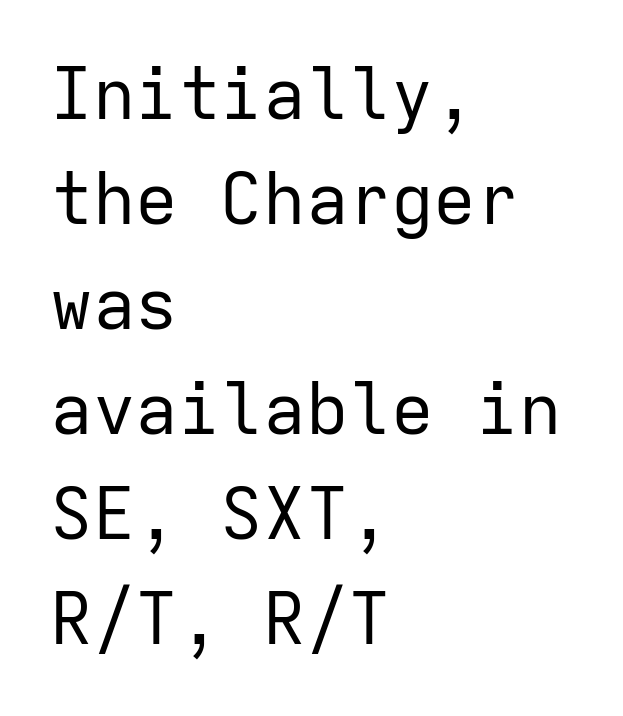
Q: Is the text bold? A: No.
Q: Is the text italic (slanted)? A: No, it is upright.
Q: Is the typeface a serif or a sans-serif typeface? A: Sans-serif.
Q: Is the text underlined? A: No.
Q: How is the paragraph aligned? A: Left-aligned.
Q: Is the spacing between letters normal or unusually wide? A: Normal.
Q: Is the spacing between lines tight, normal or loose? A: Normal.
Q: Width (condensed, normal, or wide)? A: Normal.
Q: Stroke contrast? A: Low.
Q: x-height? A: Medium.
Q: Monospaced? A: Yes.
